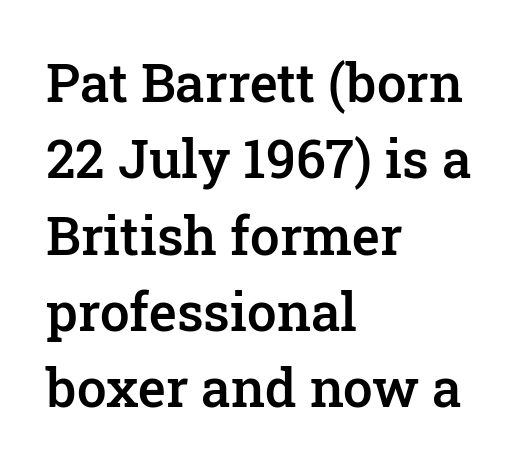
The image shows 53 px semibold serif type, upright; set left-aligned, normal line spacing (1.44x), normal letter spacing, not underlined; low stroke contrast and a medium x-height.
